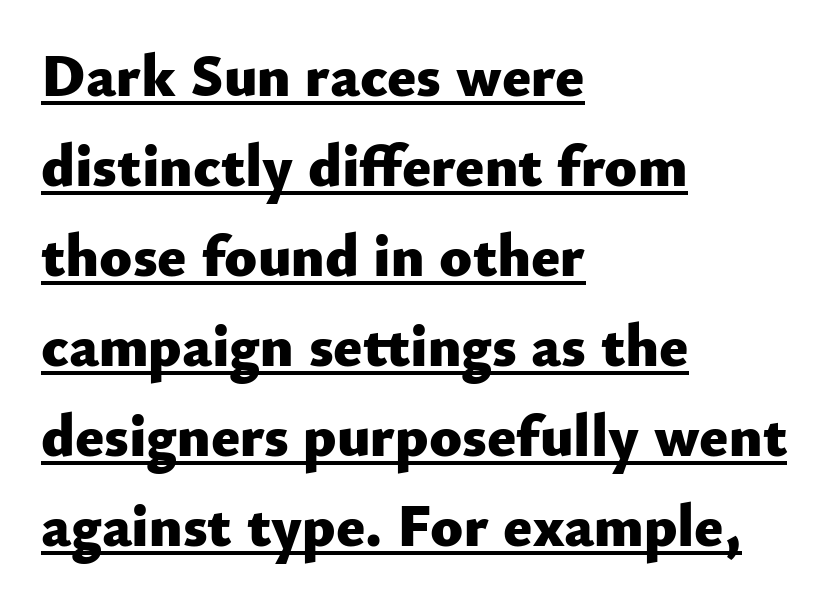
The image shows 60 px heavy sans-serif type, upright; set left-aligned, normal line spacing (1.5x), normal letter spacing, underlined; low stroke contrast and a small x-height.
